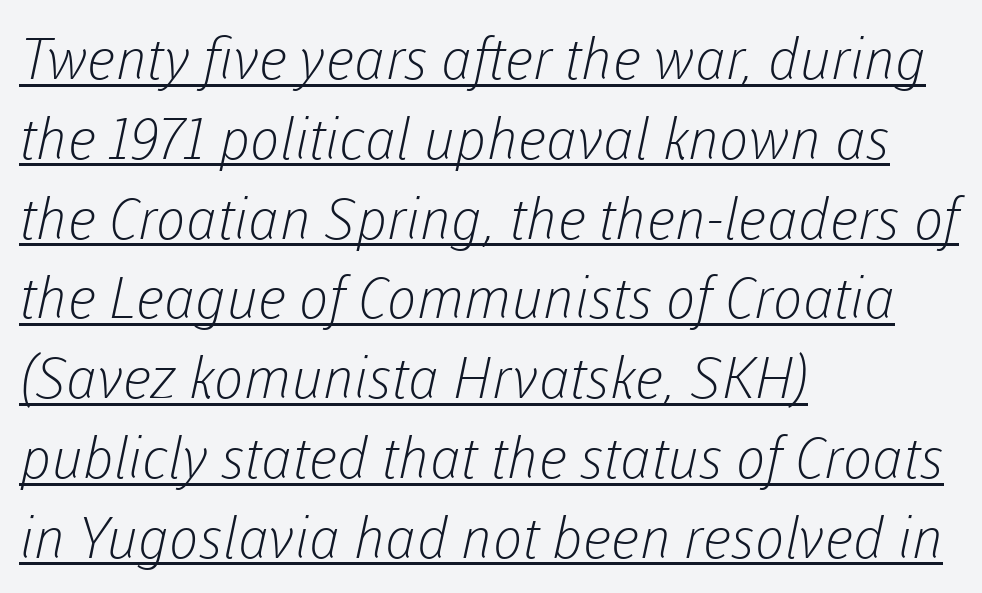
The image shows 57 px light sans-serif type; set left-aligned, normal line spacing (1.4x), normal letter spacing, underlined; low stroke contrast and a medium x-height.
